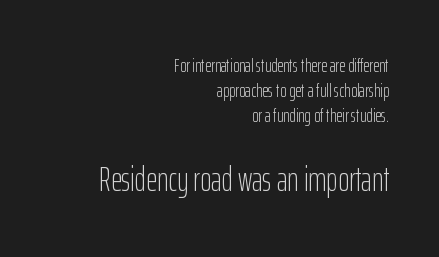
Q: Is the text bold? A: No.
Q: Is the text italic (slanted)? A: No, it is upright.
Q: Is the typeface a serif or a sans-serif typeface? A: Sans-serif.
Q: Is the text underlined? A: No.
Q: How is the paragraph aligned? A: Right-aligned.
Q: Is the spacing between letters normal or unusually wide? A: Normal.
Q: Is the spacing between lines tight, normal or loose? A: Normal.
Q: Which block of text is set in a larger size, the first (top) or the second (bottom)? A: The second (bottom) one.
Q: Width (condensed, normal, or wide)? A: Condensed.
Q: Stroke contrast? A: Low.
Q: x-height? A: Medium.
Q: Monospaced? A: No.
